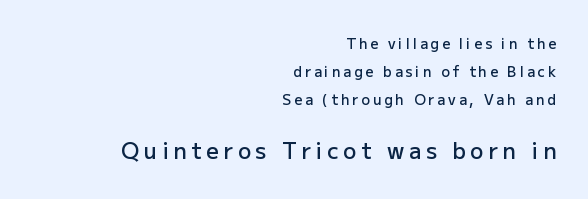
{"italic": "no", "bold": "semi", "underline": "no", "align": "right", "line_spacing": "loose", "line_spacing_ratio": 1.99, "letter_spacing": "wide", "letter_spacing_em": 0.21, "larger_block": "second", "size_ratio": 1.57, "glyph_px": 22}
